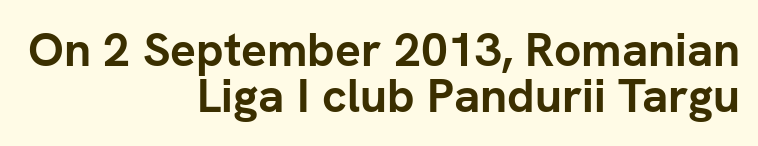
Vertical strokes here are truly vertical. Caption: bold face, heavy strokes. Character widths vary here, with narrow letters taking less room than wide ones. Type style note: lacks serifs. A typesetter would call this leading minimal, almost set solid.
